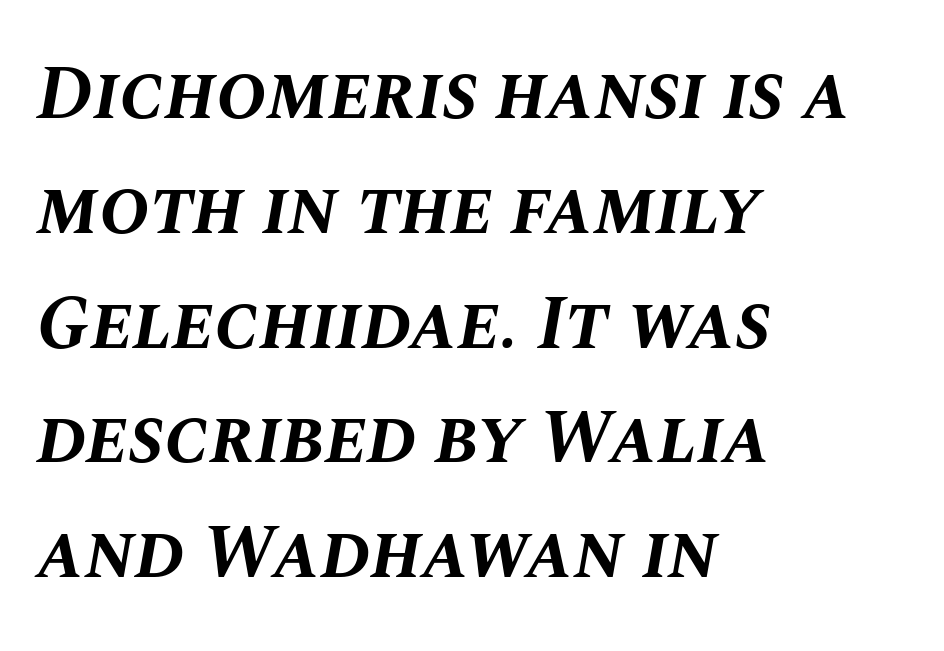
The image shows 76 px bold type, italic (leaning right); set left-aligned, normal line spacing (1.51x), normal letter spacing, not underlined; medium stroke contrast and a large x-height.
